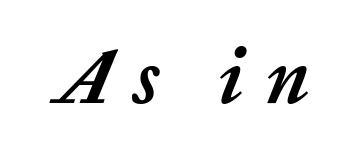
The image shows 78 px semibold type, italic (leaning right); set unusually wide letter spacing (+0.27 em), not underlined; low stroke contrast and a medium x-height.
